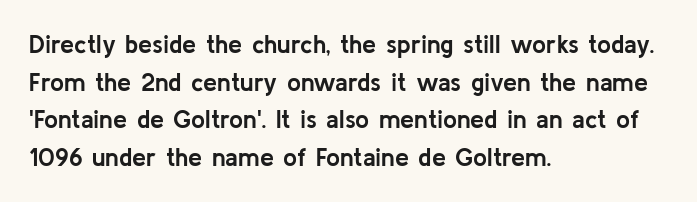
{"italic": "no", "bold": "yes", "underline": "no", "align": "left", "line_spacing": "normal", "line_spacing_ratio": 1.51, "letter_spacing": "normal", "letter_spacing_em": 0.0, "glyph_px": 25}
